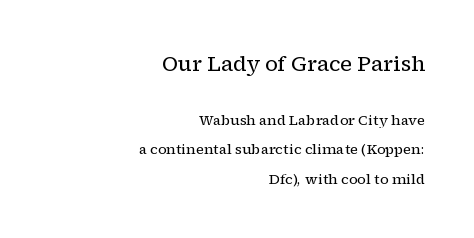
Vertical strokes here are truly vertical. This sample trades compactness for vertical openness between lines. These glyphs show unthickened strokes, regular width or finer. All the whitespace from short lines collects on the left. A bare baseline throughout the passage. Here the glyphs are tracked normally, forming tight word shapes.
